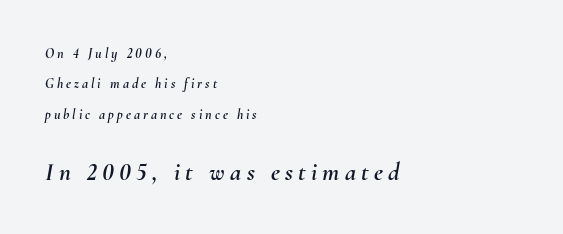
The image shows 25 px text type, italic (leaning right); set left-aligned, loose line spacing (2.17x), unusually wide letter spacing (+0.21 em), not underlined; the second (bottom) block is 1.79x larger.
